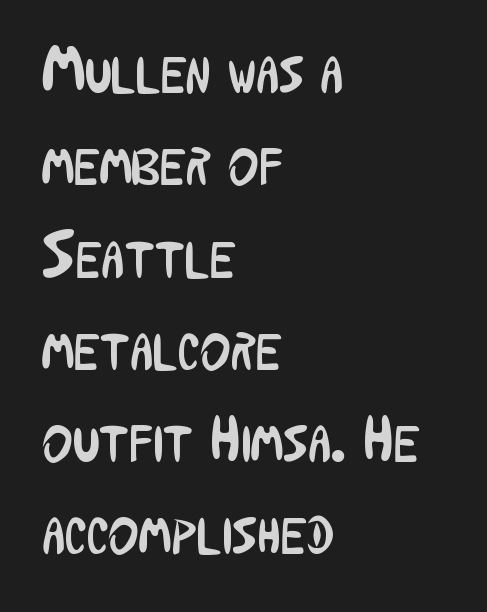
Summary of weight: not heavy and not bold. Descenders hang freely into open space. The rendering keeps characters at their native spacing. Leading matches the norm, producing a regular column.
